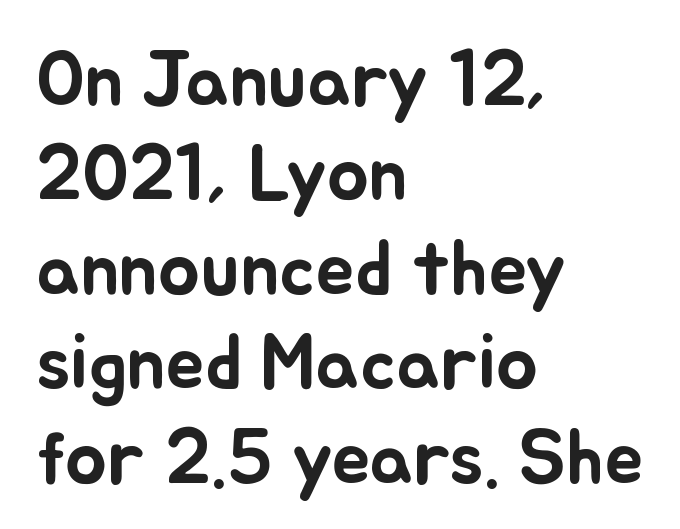
Unlike italic type, these characters show no tilt at all. The passage is arranged the way most books set body copy — flush left. Descender tails drop into unmarked territory. Glyph-to-glyph distance matches everyday printed text.
